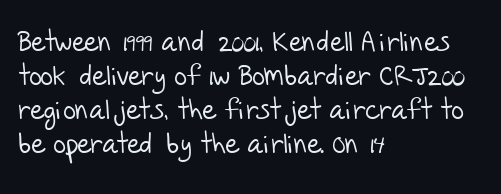
Q: Is the text bold? A: No.
Q: Is the typeface a serif or a sans-serif typeface? A: Sans-serif.
Q: Is the text underlined? A: No.
Q: How is the paragraph aligned? A: Left-aligned.
Q: Is the spacing between letters normal or unusually wide? A: Normal.
Q: Width (condensed, normal, or wide)? A: Normal.
Q: Stroke contrast? A: Low.
Q: x-height? A: Large.
Q: Monospaced? A: No.
